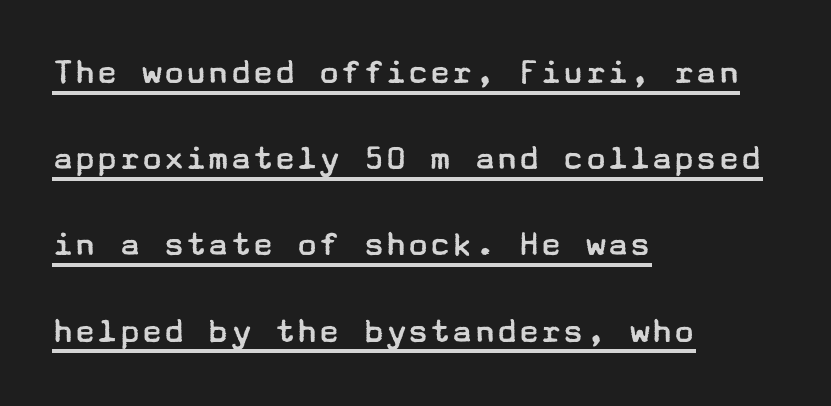
Summary of vertical rhythm: relaxed, with wide interline spacing. Do the letters lean? They stand straight. Beneath each row of characters lies a ruled line. A quiet, ordinary-to-light weight characterises the typeface.
